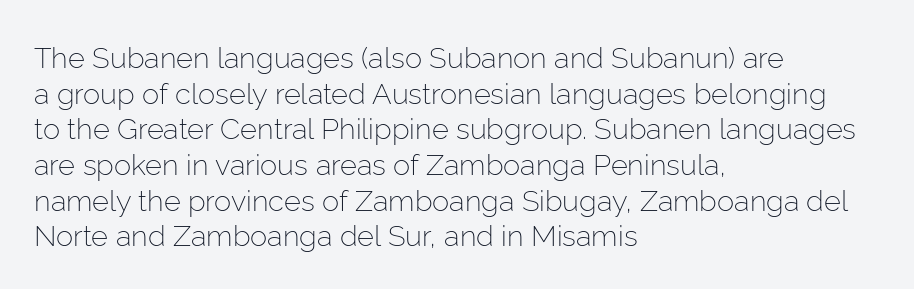
{"serif": "no", "italic": "no", "bold": "no", "weight": "light", "width": "normal", "stroke_contrast": "low", "x_height": "medium", "monospaced": "no", "underline": "no", "align": "left", "line_spacing_ratio": 1.23, "letter_spacing": "normal", "letter_spacing_em": 0.0, "glyph_px": 29}
